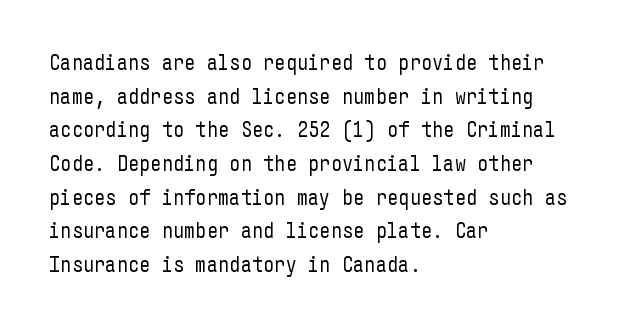
{"italic": "no", "bold": "no", "underline": "no", "align": "left", "line_spacing": "normal", "line_spacing_ratio": 1.53, "letter_spacing": "normal", "letter_spacing_em": 0.0, "glyph_px": 22}
